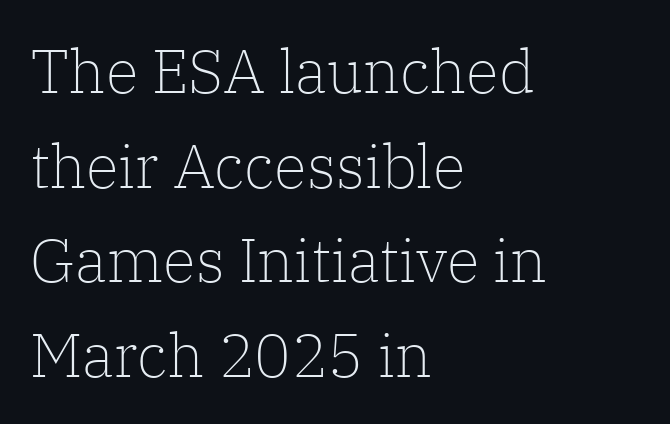
{"serif": "yes", "italic": "no", "bold": "no", "weight": "light", "width": "normal", "stroke_contrast": "low", "x_height": "medium", "monospaced": "no", "underline": "no", "align": "left", "line_spacing": "normal", "line_spacing_ratio": 1.55, "letter_spacing": "normal", "letter_spacing_em": 0.0, "glyph_px": 61}
